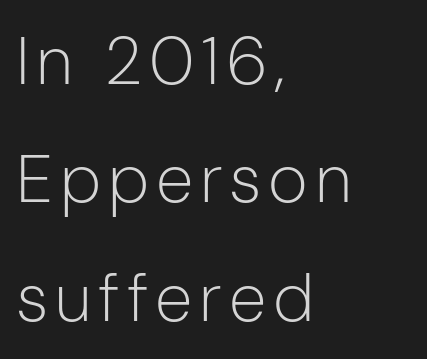
{"serif": "no", "italic": "no", "bold": "no", "weight": "light", "width": "normal", "stroke_contrast": "low", "x_height": "medium", "monospaced": "no", "underline": "no", "align": "left", "line_spacing_ratio": 1.74, "glyph_px": 68}
